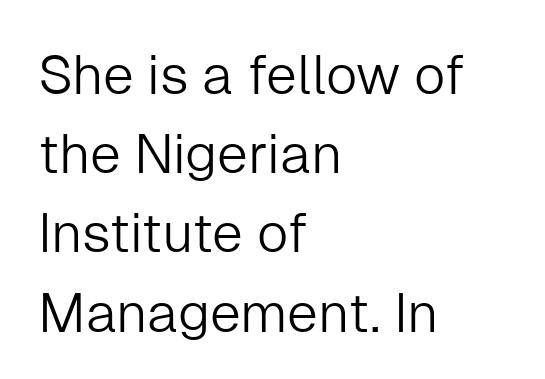
{"serif": "no", "italic": "no", "bold": "no", "weight": "light", "width": "normal", "stroke_contrast": "low", "x_height": "medium", "monospaced": "no", "underline": "no", "align": "left", "line_spacing": "normal", "line_spacing_ratio": 1.44, "letter_spacing": "normal", "letter_spacing_em": 0.0, "glyph_px": 55}
